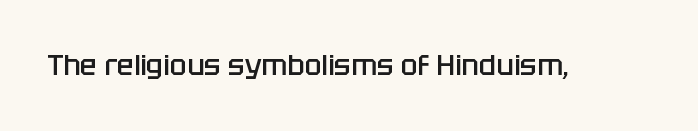
Q: Is the text bold? A: Semi-bold.
Q: Is the text italic (slanted)? A: No, it is upright.
Q: Is the typeface a serif or a sans-serif typeface? A: Sans-serif.
Q: Is the text underlined? A: No.
Q: Is the spacing between letters normal or unusually wide? A: Normal.
Q: Width (condensed, normal, or wide)? A: Normal.
Q: Stroke contrast? A: Low.
Q: x-height? A: Large.
Q: Monospaced? A: No.
